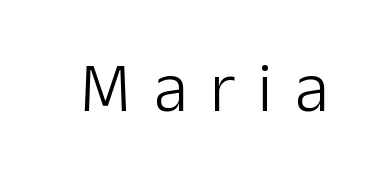
{"serif": "no", "italic": "no", "bold": "no", "weight": "light", "width": "normal", "stroke_contrast": "low", "x_height": "medium", "monospaced": "no", "underline": "no", "letter_spacing": "wide", "letter_spacing_em": 0.33, "glyph_px": 69}
